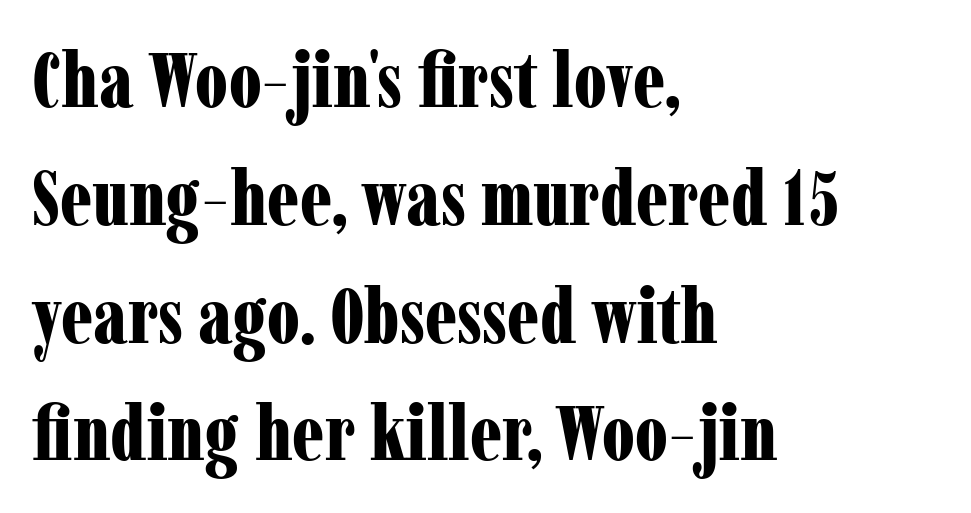
{"serif": "yes", "italic": "no", "bold": "yes", "weight": "bold", "width": "condensed", "stroke_contrast": "low", "x_height": "medium", "monospaced": "no", "underline": "no", "align": "left", "line_spacing": "normal", "line_spacing_ratio": 1.51, "letter_spacing": "normal", "letter_spacing_em": 0.0, "glyph_px": 78}
